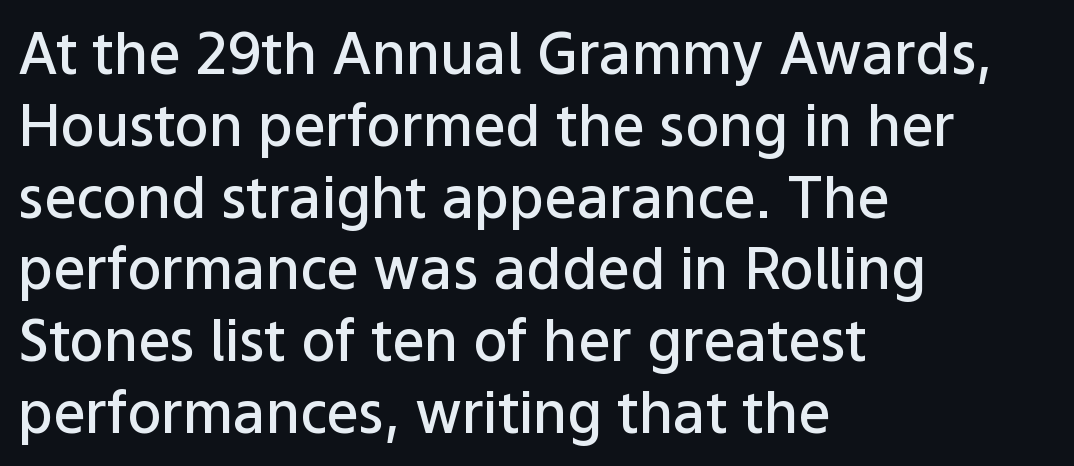
The image shows 57 px semibold sans-serif type, upright; set left-aligned, normal line spacing (1.26x), normal letter spacing, not underlined; low stroke contrast and a medium x-height.
